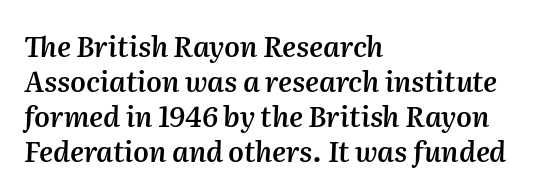
The image shows 28 px semibold type, italic (leaning right); set left-aligned, normal line spacing (1.25x), normal letter spacing, not underlined; medium stroke contrast and a medium x-height.
